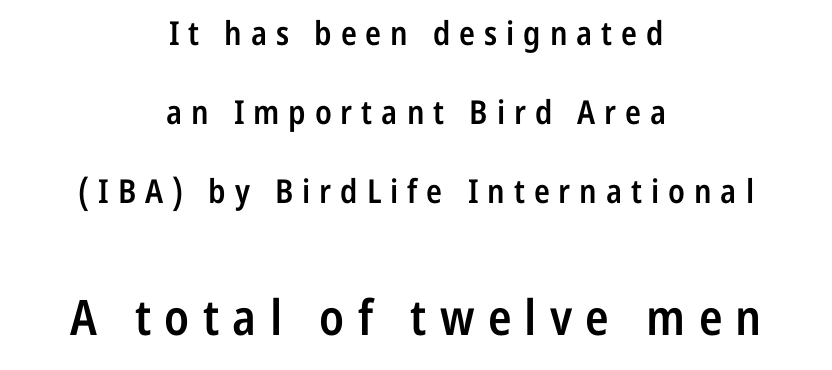
Q: Is the text bold? A: Semi-bold.
Q: Is the text italic (slanted)? A: No, it is upright.
Q: Is the typeface a serif or a sans-serif typeface? A: Sans-serif.
Q: Is the text underlined? A: No.
Q: How is the paragraph aligned? A: Centered.
Q: Is the spacing between letters normal or unusually wide? A: Unusually wide.
Q: Is the spacing between lines tight, normal or loose? A: Loose.
Q: Which block of text is set in a larger size, the first (top) or the second (bottom)? A: The second (bottom) one.
Q: Width (condensed, normal, or wide)? A: Condensed.
Q: Stroke contrast? A: Low.
Q: x-height? A: Medium.
Q: Monospaced? A: No.
